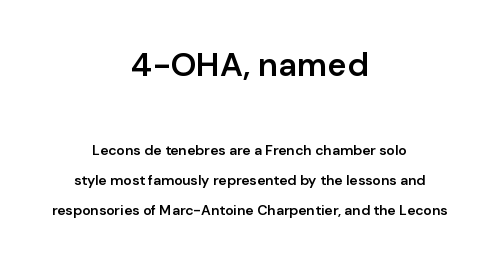
Q: Is the text bold? A: Semi-bold.
Q: Is the text italic (slanted)? A: No, it is upright.
Q: Is the typeface a serif or a sans-serif typeface? A: Sans-serif.
Q: Is the text underlined? A: No.
Q: How is the paragraph aligned? A: Centered.
Q: Is the spacing between letters normal or unusually wide? A: Normal.
Q: Is the spacing between lines tight, normal or loose? A: Loose.
Q: Which block of text is set in a larger size, the first (top) or the second (bottom)? A: The first (top) one.
Q: Width (condensed, normal, or wide)? A: Normal.
Q: Stroke contrast? A: Low.
Q: x-height? A: Medium.
Q: Monospaced? A: No.
